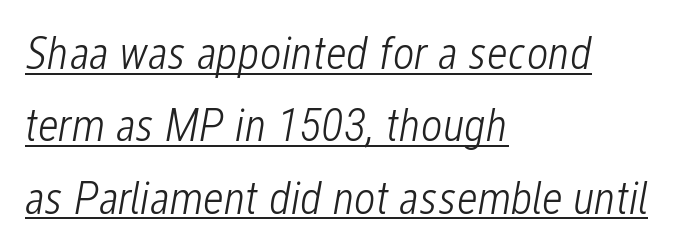
Q: Is the text bold? A: No.
Q: Is the text italic (slanted)? A: Yes, it leans right by about 12 degrees.
Q: Is the text underlined? A: Yes.
Q: How is the paragraph aligned? A: Left-aligned.
Q: Is the spacing between letters normal or unusually wide? A: Normal.
Q: Is the spacing between lines tight, normal or loose? A: Normal.
Q: Width (condensed, normal, or wide)? A: Condensed.
Q: Stroke contrast? A: Low.
Q: x-height? A: Medium.
Q: Monospaced? A: No.
